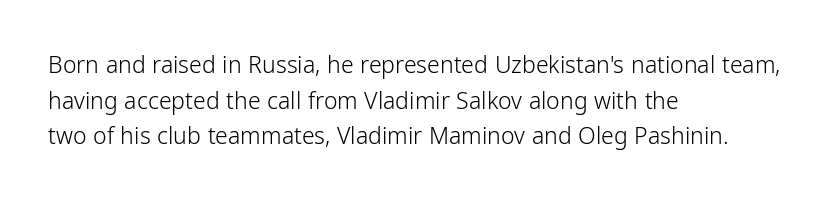
{"italic": "no", "bold": "no", "underline": "no", "align": "left", "line_spacing": "normal", "line_spacing_ratio": 1.55, "letter_spacing": "normal", "letter_spacing_em": 0.0, "glyph_px": 23}
